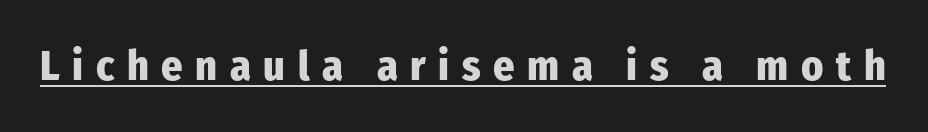
Q: Is the text bold? A: Yes.
Q: Is the text italic (slanted)? A: No, it is upright.
Q: Is the typeface a serif or a sans-serif typeface? A: Sans-serif.
Q: Is the text underlined? A: Yes.
Q: Is the spacing between letters normal or unusually wide? A: Unusually wide.
Q: Width (condensed, normal, or wide)? A: Condensed.
Q: Stroke contrast? A: Low.
Q: x-height? A: Medium.
Q: Monospaced? A: No.
